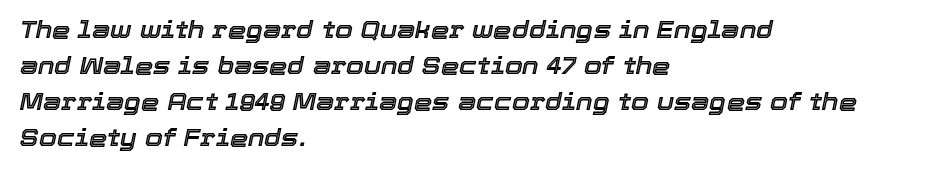
The image shows 23 px text type, italic (leaning right); set left-aligned, normal line spacing (1.56x), normal letter spacing, not underlined.
